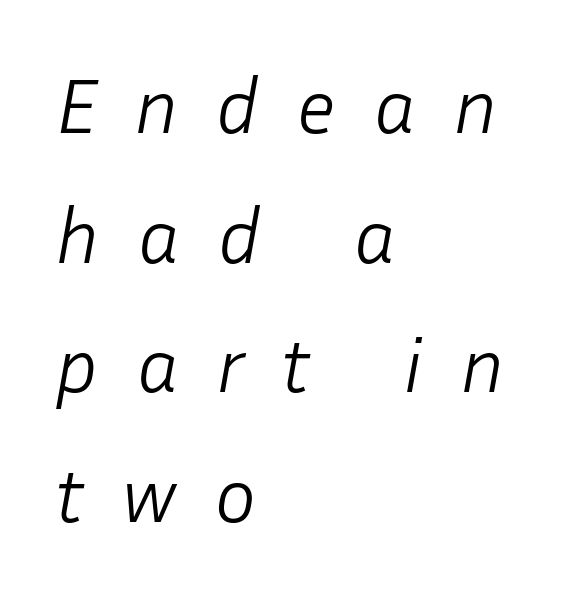
Q: Is the text bold? A: No.
Q: Is the text italic (slanted)? A: Yes, it leans right by about 10 degrees.
Q: Is the text underlined? A: No.
Q: How is the paragraph aligned? A: Left-aligned.
Q: Is the spacing between letters normal or unusually wide? A: Unusually wide.
Q: Is the spacing between lines tight, normal or loose? A: Normal.
Q: Width (condensed, normal, or wide)? A: Normal.
Q: Stroke contrast? A: Low.
Q: x-height? A: Medium.
Q: Monospaced? A: No.
